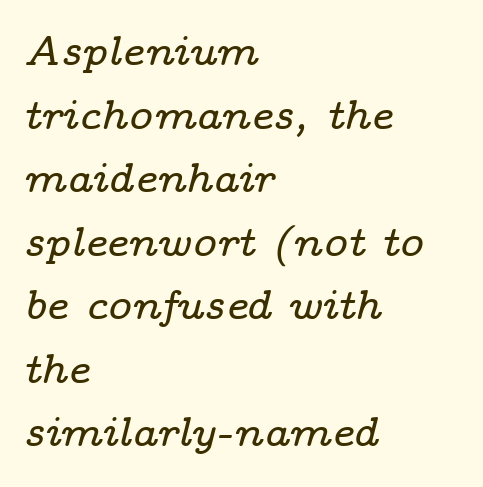
{"serif": "yes", "italic": "yes", "lean": "right", "slant_degrees": 14, "width": "wide", "stroke_contrast": "low", "x_height": "medium", "monospaced": "no", "underline": "no", "align": "left", "line_spacing": "normal", "line_spacing_ratio": 1.55, "letter_spacing": "normal", "letter_spacing_em": 0.0, "glyph_px": 41}
